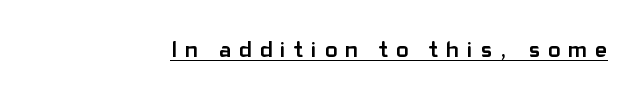
Every stem runs plumb, perpendicular to the baseline. The characters look thick and weighty, a clear bold. Check the space under the baseline: a stroke is drawn there. The horizontal fit of the characters is loose and conspicuously gappy.
